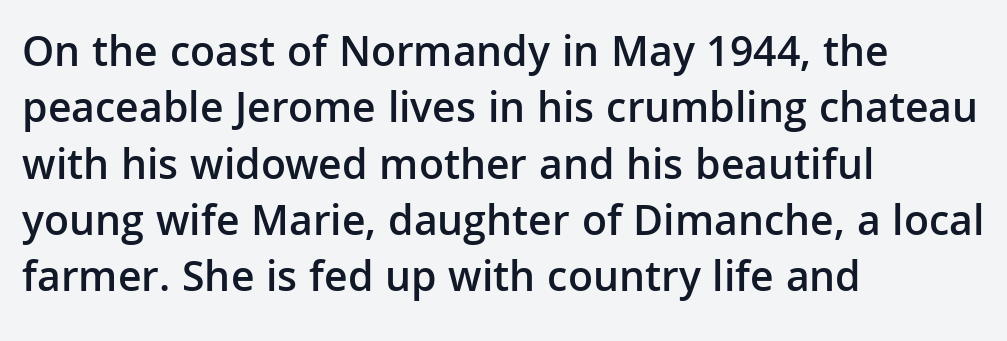
The leading is moderate, giving the passage an even texture. A bit beefed up — I'd call it semibold rather than bold. If you drew a line through each stem, it would be perfectly vertical. Between one letter and the next there's only the usual sliver of space. The face used here is a sans, in the tradition of grotesques and geometrics. Rule under the text: the space is simply empty.
